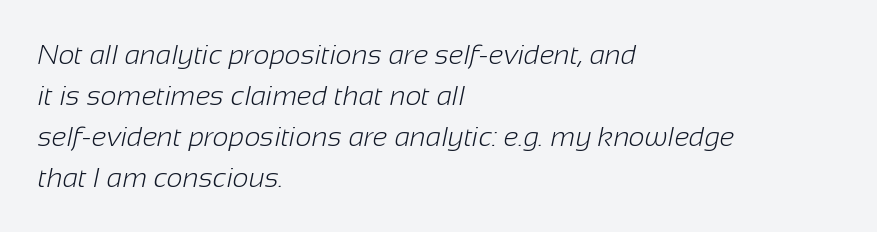
Each new line begins a customary step beneath the previous one. Short note: letters normally spaced. Are there feet on the stems? There aren't — it's a sans. Has an underline been added? It has not.
